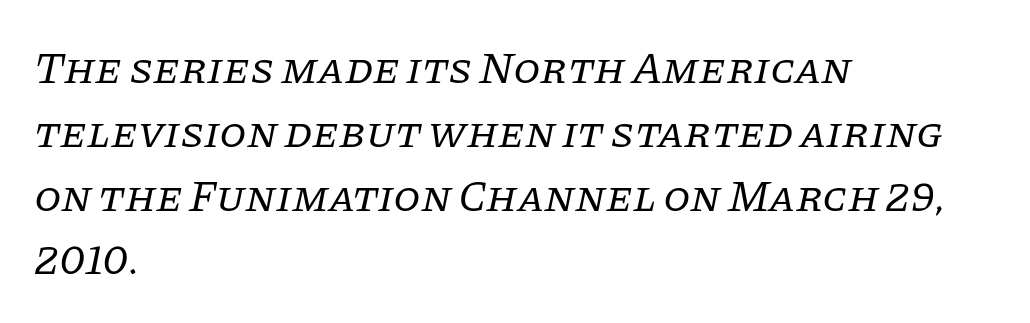
{"serif": "yes", "italic": "yes", "lean": "right", "slant_degrees": 11, "bold": "no", "weight": "regular", "width": "normal", "stroke_contrast": "low", "x_height": "large", "monospaced": "no", "underline": "no", "align": "left", "line_spacing": "normal", "line_spacing_ratio": 1.45, "letter_spacing": "normal", "letter_spacing_em": 0.0, "glyph_px": 44}
